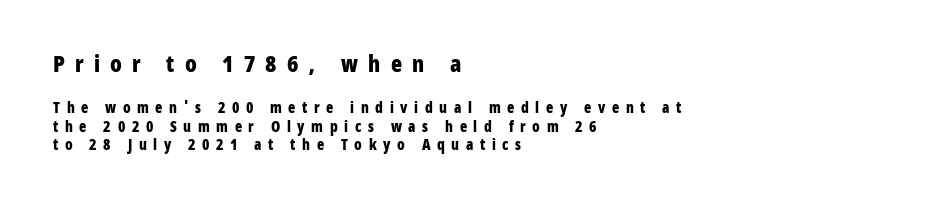
{"italic": "no", "bold": "yes", "underline": "no", "align": "left", "line_spacing_ratio": 1.24, "letter_spacing": "wide", "letter_spacing_em": 0.44, "larger_block": "first", "size_ratio": 1.53, "glyph_px": 23}
